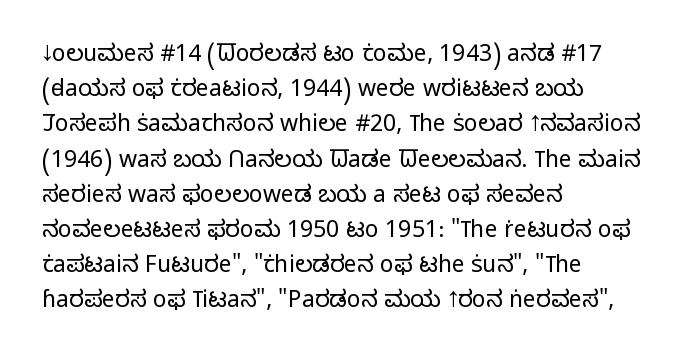
Q: Is the text bold? A: No.
Q: Is the text italic (slanted)? A: No, it is upright.
Q: Is the text underlined? A: No.
Q: How is the paragraph aligned? A: Left-aligned.
Q: Is the spacing between letters normal or unusually wide? A: Normal.
Q: Is the spacing between lines tight, normal or loose? A: Normal.
